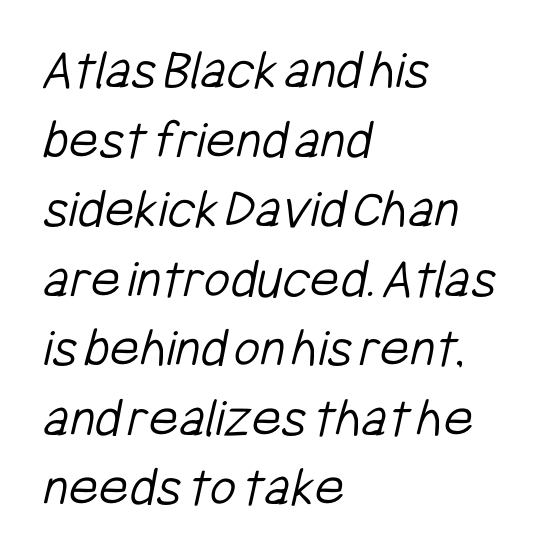
{"serif": "no", "bold": "no", "weight": "light", "width": "condensed", "stroke_contrast": "low", "x_height": "medium", "monospaced": "no", "underline": "no", "align": "left", "line_spacing_ratio": 1.22, "letter_spacing": "normal", "letter_spacing_em": 0.0, "glyph_px": 57}
